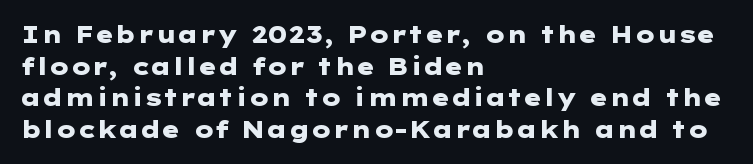
The image shows 23 px bold type, upright; set left-aligned, normal line spacing (1.37x), normal letter spacing, not underlined.
